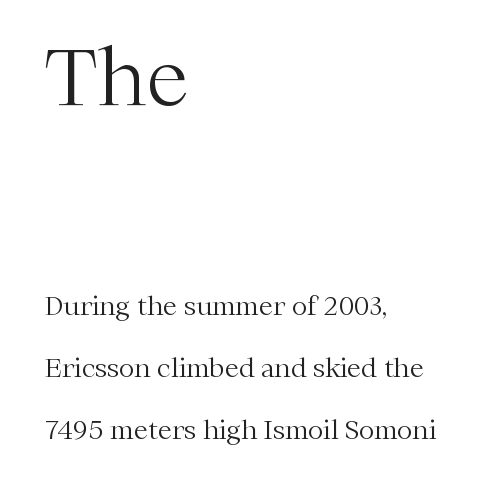
{"serif": "yes", "italic": "no", "bold": "no", "weight": "light", "width": "normal", "stroke_contrast": "medium", "x_height": "medium", "monospaced": "no", "underline": "no", "align": "left", "line_spacing": "loose", "line_spacing_ratio": 2.4, "letter_spacing": "normal", "letter_spacing_em": 0.0, "larger_block": "first", "size_ratio": 3.0, "glyph_px": 78}
